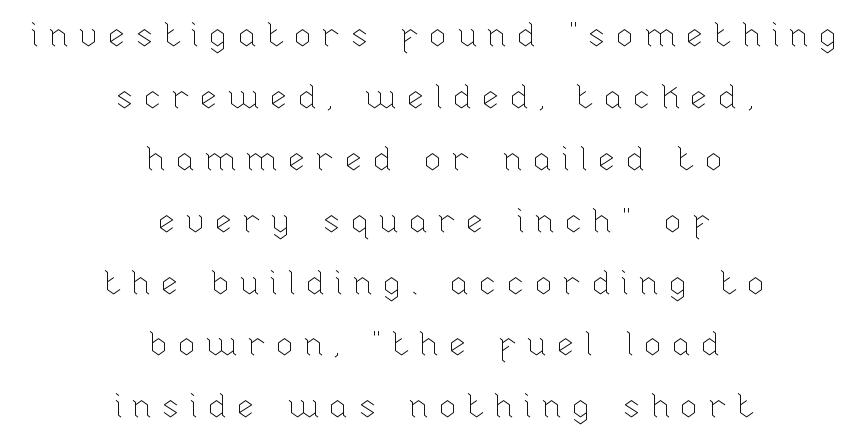
{"italic": "no", "bold": "no", "weight": "thin", "width": "normal", "stroke_contrast": "low", "x_height": "medium", "monospaced": "no", "underline": "no", "align": "center", "line_spacing_ratio": 1.82, "letter_spacing": "wide", "letter_spacing_em": 0.26, "glyph_px": 34}
